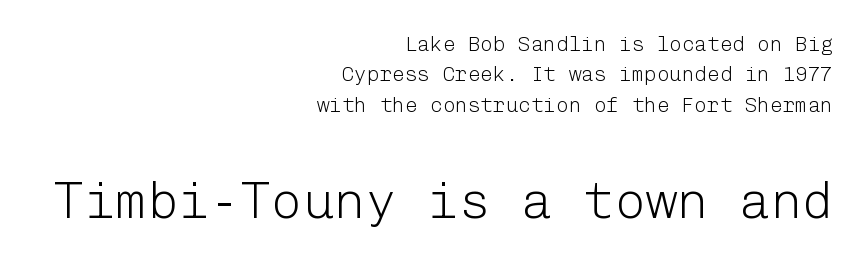
Whoever set this chose a conventional vertical rhythm. Characters remain perfectly vertical along every line. Letters have the restrained weight of plain body copy at most. Descenders hang freely into open space. The block sitting lower on the canvas is the one with enlarged characters.
